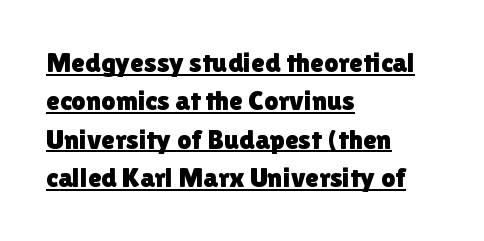
{"serif": "no", "italic": "no", "width": "normal", "x_height": "medium", "monospaced": "no", "underline": "yes", "align": "left", "line_spacing": "normal", "line_spacing_ratio": 1.37, "letter_spacing": "normal", "letter_spacing_em": 0.0, "glyph_px": 28}
